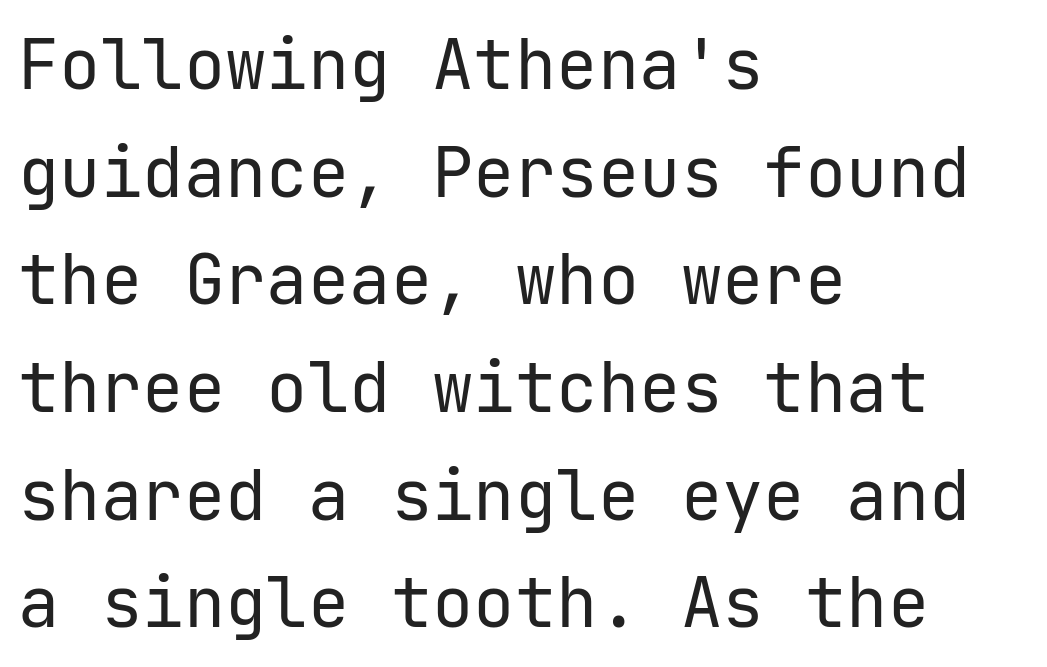
{"serif": "no", "italic": "no", "bold": "no", "weight": "regular", "width": "normal", "stroke_contrast": "low", "x_height": "medium", "underline": "no", "align": "left", "line_spacing": "normal", "line_spacing_ratio": 1.56, "letter_spacing": "normal", "letter_spacing_em": 0.0, "glyph_px": 69}
